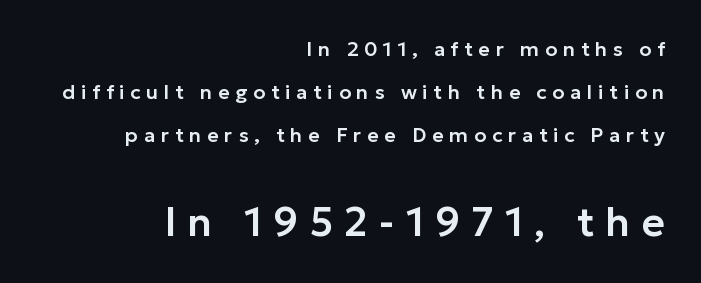
{"serif": "no", "italic": "no", "width": "normal", "stroke_contrast": "low", "x_height": "medium", "monospaced": "no", "underline": "no", "align": "right", "line_spacing": "loose", "line_spacing_ratio": 2.15, "letter_spacing": "wide", "letter_spacing_em": 0.28, "larger_block": "second", "size_ratio": 2.0, "glyph_px": 40}
